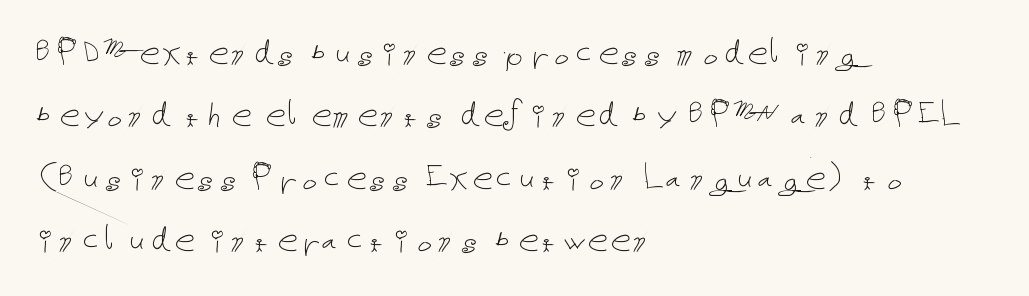
{"italic": "no", "bold": "no", "weight": "thin", "width": "normal", "stroke_contrast": "low", "x_height": "medium", "underline": "no", "align": "left", "line_spacing": "normal", "line_spacing_ratio": 1.52, "letter_spacing": "normal", "letter_spacing_em": 0.0, "glyph_px": 41}
